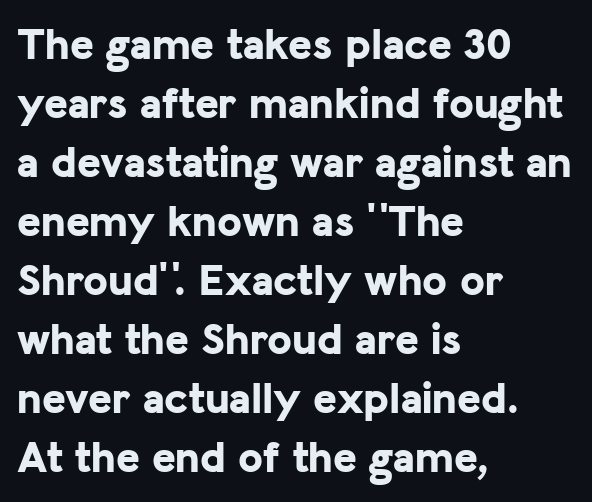
Q: Is the text bold? A: Yes.
Q: Is the text italic (slanted)? A: No, it is upright.
Q: Is the typeface a serif or a sans-serif typeface? A: Sans-serif.
Q: Is the text underlined? A: No.
Q: How is the paragraph aligned? A: Left-aligned.
Q: Is the spacing between letters normal or unusually wide? A: Normal.
Q: Is the spacing between lines tight, normal or loose? A: Normal.
Q: Width (condensed, normal, or wide)? A: Normal.
Q: Stroke contrast? A: Low.
Q: x-height? A: Medium.
Q: Monospaced? A: No.
